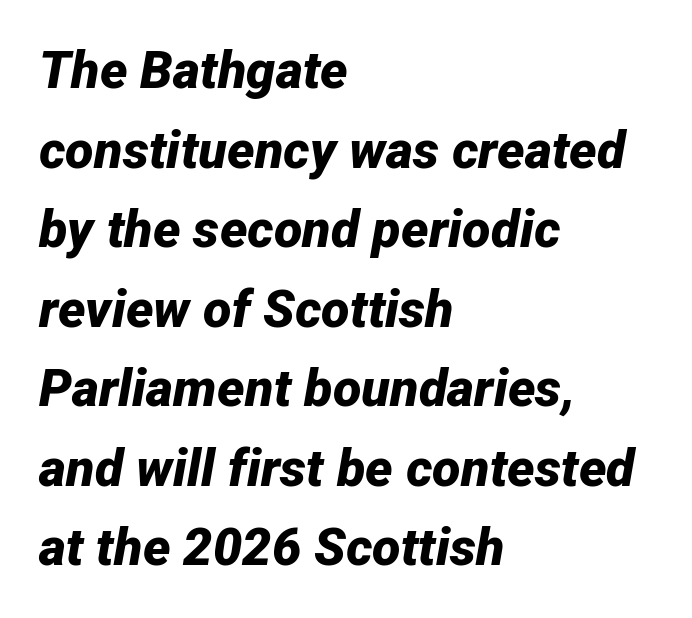
The image shows 52 px bold type, italic (leaning right); set left-aligned, normal line spacing (1.53x), normal letter spacing, not underlined; low stroke contrast and a medium x-height.
